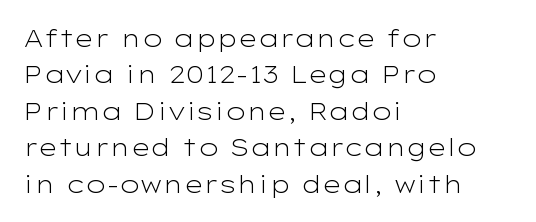
Q: Is the text bold? A: No.
Q: Is the text italic (slanted)? A: No, it is upright.
Q: Is the text underlined? A: No.
Q: How is the paragraph aligned? A: Left-aligned.
Q: Is the spacing between letters normal or unusually wide? A: Normal.
Q: Is the spacing between lines tight, normal or loose? A: Normal.
